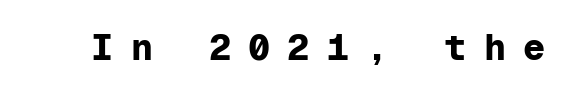
Q: Is the text bold? A: Yes.
Q: Is the text italic (slanted)? A: No, it is upright.
Q: Is the typeface a serif or a sans-serif typeface? A: Sans-serif.
Q: Is the text underlined? A: No.
Q: Is the spacing between letters normal or unusually wide? A: Unusually wide.
Q: Width (condensed, normal, or wide)? A: Normal.
Q: Stroke contrast? A: Low.
Q: x-height? A: Medium.
Q: Monospaced? A: Yes.
